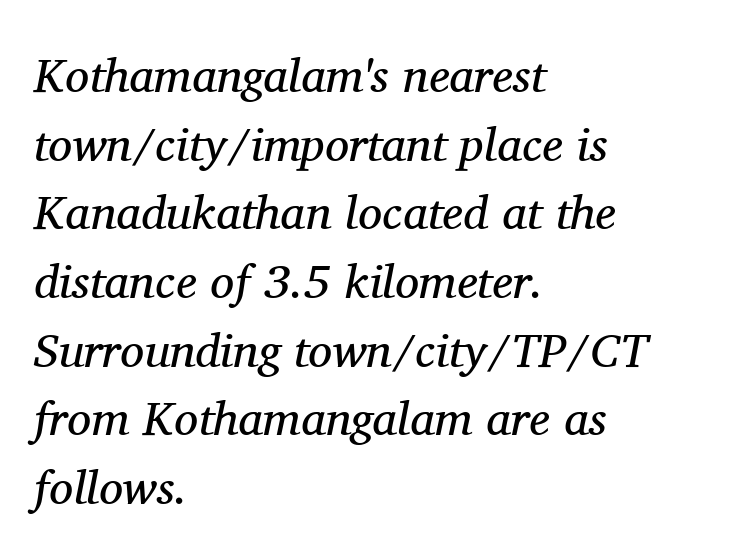
{"serif": "yes", "italic": "yes", "lean": "right", "slant_degrees": 11, "bold": "no", "weight": "regular", "width": "normal", "stroke_contrast": "medium", "x_height": "medium", "monospaced": "no", "underline": "no", "align": "left", "line_spacing": "normal", "line_spacing_ratio": 1.43, "letter_spacing": "normal", "letter_spacing_em": 0.0, "glyph_px": 48}
